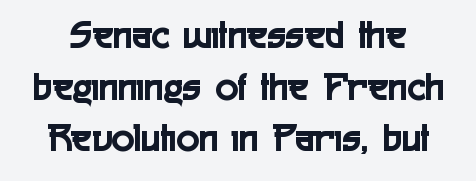
Q: Is the text italic (slanted)? A: No, it is upright.
Q: Is the typeface a serif or a sans-serif typeface? A: Sans-serif.
Q: Is the text underlined? A: No.
Q: Is the spacing between letters normal or unusually wide? A: Normal.
Q: Width (condensed, normal, or wide)? A: Condensed.
Q: x-height? A: Medium.
Q: Monospaced? A: No.
